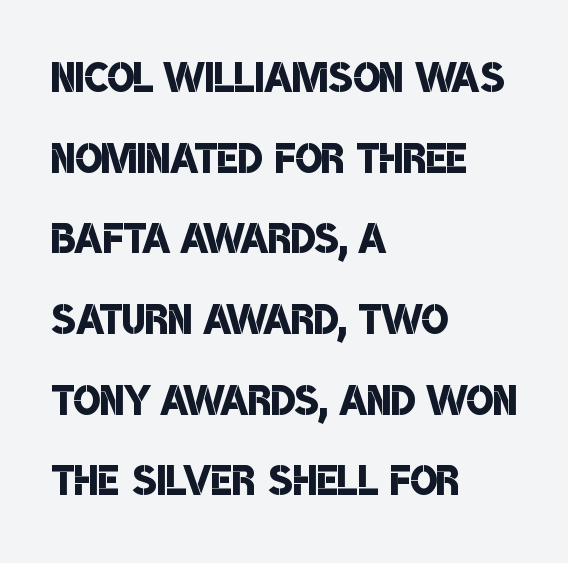
Q: Is the text bold? A: Semi-bold.
Q: Is the typeface a serif or a sans-serif typeface? A: Sans-serif.
Q: Is the text underlined? A: No.
Q: How is the paragraph aligned? A: Left-aligned.
Q: Is the spacing between letters normal or unusually wide? A: Normal.
Q: Is the spacing between lines tight, normal or loose? A: Normal.
Q: Width (condensed, normal, or wide)? A: Condensed.
Q: Stroke contrast? A: Low.
Q: x-height? A: Large.
Q: Monospaced? A: No.
